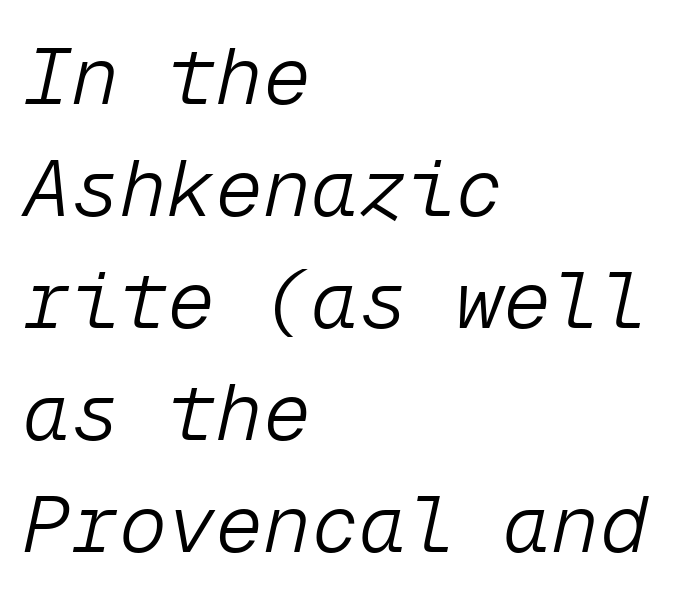
Q: Is the text bold? A: No.
Q: Is the text italic (slanted)? A: Yes, it leans right by about 12 degrees.
Q: Is the text underlined? A: No.
Q: How is the paragraph aligned? A: Left-aligned.
Q: Is the spacing between letters normal or unusually wide? A: Normal.
Q: Is the spacing between lines tight, normal or loose? A: Normal.
Q: Width (condensed, normal, or wide)? A: Normal.
Q: Stroke contrast? A: Low.
Q: x-height? A: Medium.
Q: Monospaced? A: Yes.
